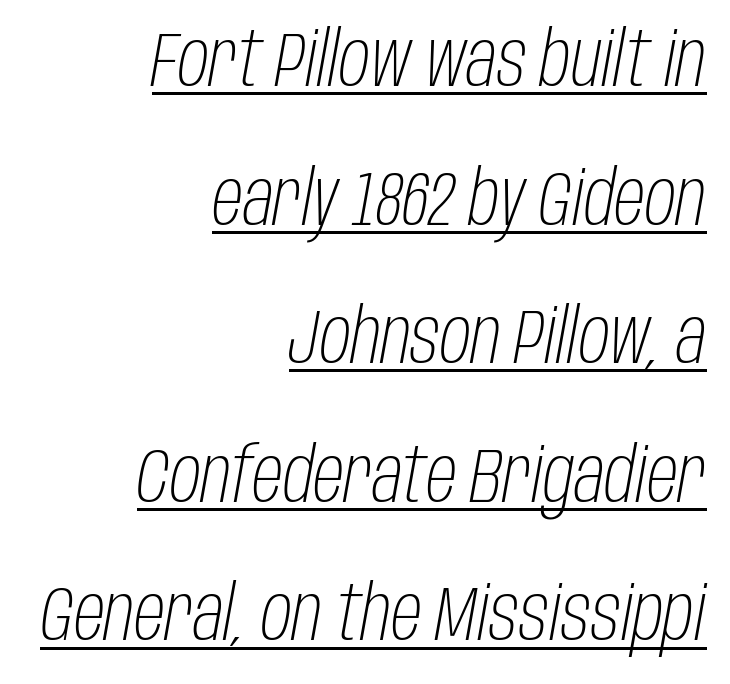
A typographer would call this underscored text. No heavy texture on the line: the type isn't bold. Reading down the block, your eye finds every line finishing at a fixed right position. You could not count columns in this text — the font is proportionally spaced. Students, note that the glyphs here touch the page at normal intervals.
